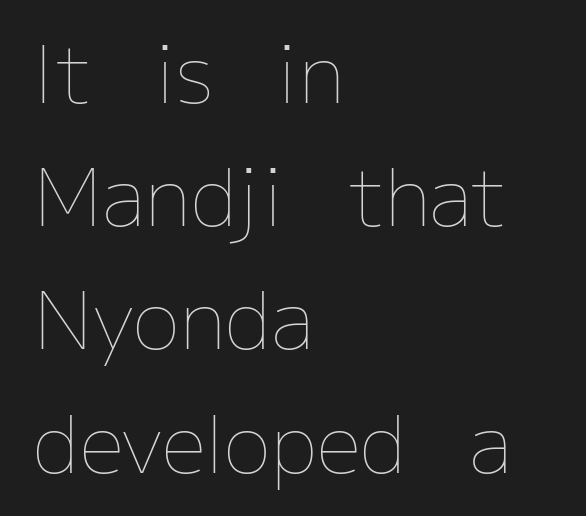
The image shows 79 px thin type, upright; set left-aligned, normal line spacing (1.56x), normal letter spacing, not underlined; low stroke contrast and a medium x-height.
